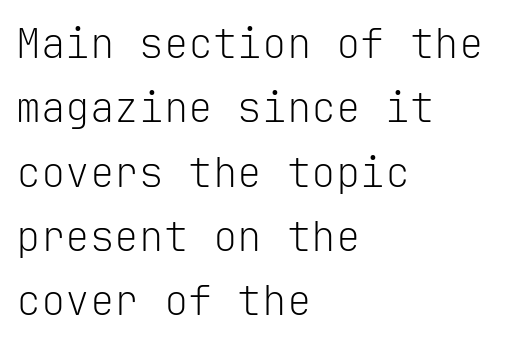
{"serif": "no", "italic": "no", "bold": "no", "weight": "light", "width": "normal", "stroke_contrast": "low", "x_height": "medium", "monospaced": "yes", "underline": "no", "align": "left", "line_spacing": "normal", "line_spacing_ratio": 1.57, "letter_spacing": "normal", "letter_spacing_em": 0.0, "glyph_px": 41}
